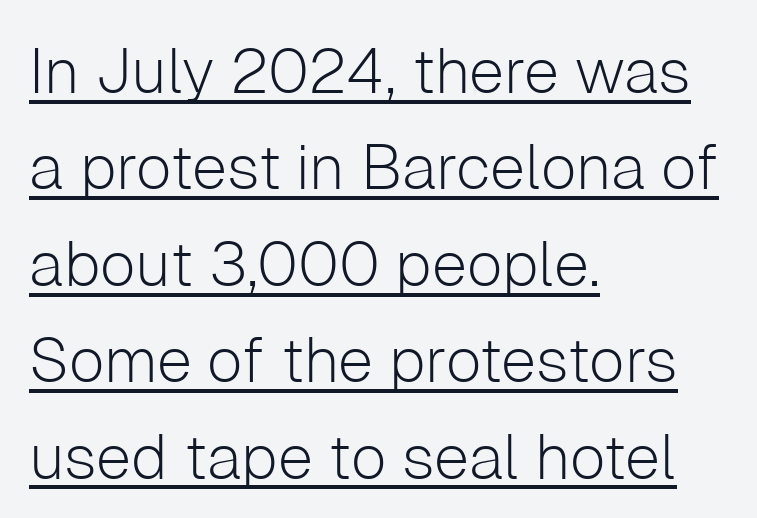
The image shows 63 px light sans-serif type, upright; set left-aligned, normal line spacing (1.53x), normal letter spacing, underlined; low stroke contrast and a medium x-height.
